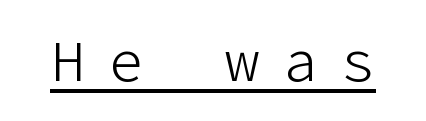
The image shows 57 px light sans-serif type, upright; set unusually wide letter spacing (+0.42 em), underlined; low stroke contrast and a medium x-height.
